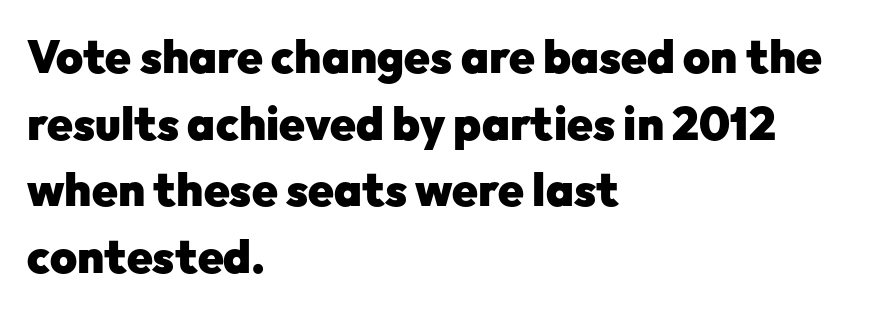
Q: Is the text bold? A: Yes.
Q: Is the text italic (slanted)? A: No, it is upright.
Q: Is the typeface a serif or a sans-serif typeface? A: Sans-serif.
Q: Is the text underlined? A: No.
Q: How is the paragraph aligned? A: Left-aligned.
Q: Is the spacing between letters normal or unusually wide? A: Normal.
Q: Is the spacing between lines tight, normal or loose? A: Normal.
Q: Width (condensed, normal, or wide)? A: Normal.
Q: Stroke contrast? A: Low.
Q: x-height? A: Medium.
Q: Monospaced? A: No.
